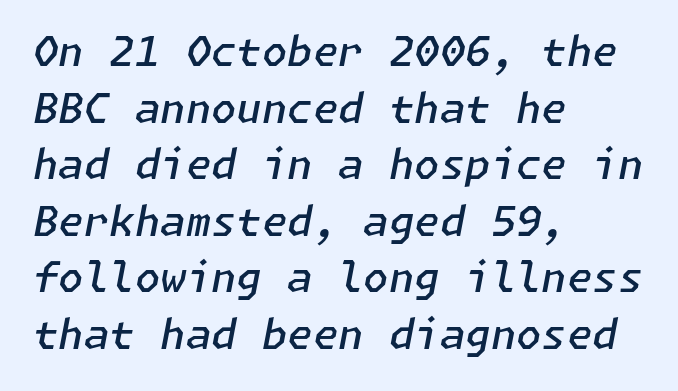
{"italic": "yes", "lean": "right", "slant_degrees": 11, "bold": "semi", "weight": "semibold", "width": "normal", "stroke_contrast": "low", "x_height": "medium", "underline": "no", "align": "left", "line_spacing": "normal", "line_spacing_ratio": 1.38, "letter_spacing": "normal", "letter_spacing_em": 0.0, "glyph_px": 41}
